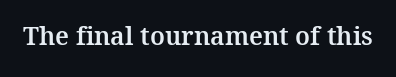
{"italic": "no", "underline": "no", "letter_spacing": "normal", "letter_spacing_em": 0.0, "glyph_px": 25}
